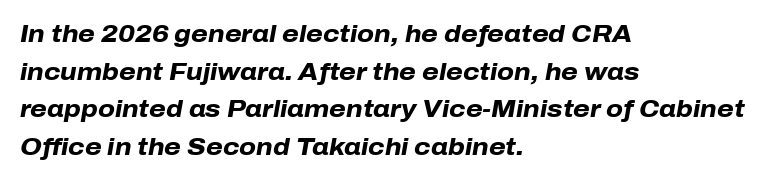
Q: Is the text bold? A: Yes.
Q: Is the text italic (slanted)? A: Yes, it leans right by about 10 degrees.
Q: Is the text underlined? A: No.
Q: How is the paragraph aligned? A: Left-aligned.
Q: Is the spacing between letters normal or unusually wide? A: Normal.
Q: Is the spacing between lines tight, normal or loose? A: Normal.
